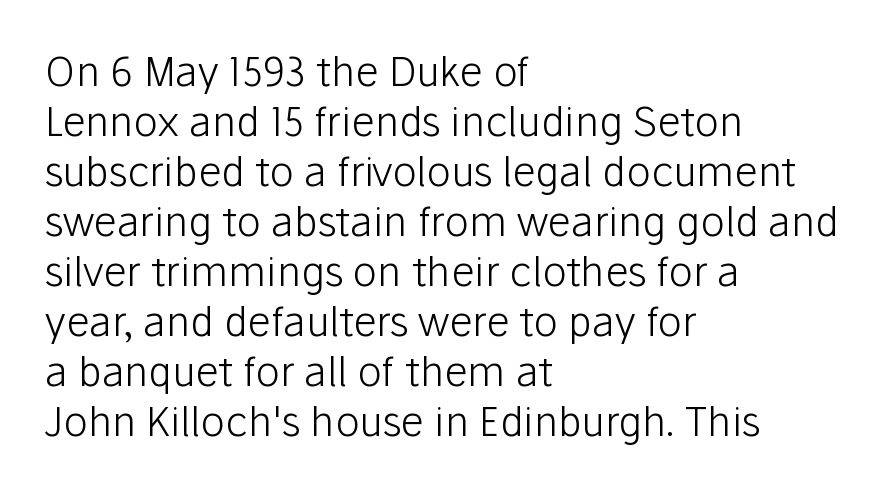
{"serif": "no", "italic": "no", "bold": "no", "weight": "light", "width": "normal", "stroke_contrast": "low", "x_height": "medium", "monospaced": "no", "underline": "no", "align": "left", "line_spacing_ratio": 1.22, "letter_spacing": "normal", "letter_spacing_em": 0.0, "glyph_px": 41}
